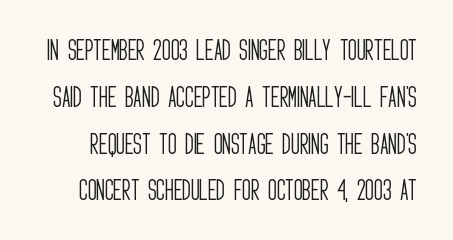
{"italic": "no", "bold": "no", "underline": "no", "line_spacing": "loose", "line_spacing_ratio": 1.95, "letter_spacing": "normal", "letter_spacing_em": 0.0, "glyph_px": 24}
